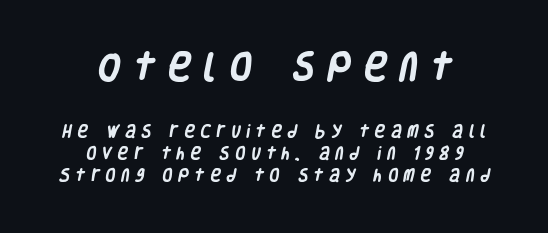
Q: Is the text bold? A: Yes.
Q: Is the typeface a serif or a sans-serif typeface? A: Sans-serif.
Q: Is the text underlined? A: No.
Q: How is the paragraph aligned? A: Centered.
Q: Is the spacing between letters normal or unusually wide? A: Unusually wide.
Q: Is the spacing between lines tight, normal or loose? A: Normal.
Q: Which block of text is set in a larger size, the first (top) or the second (bottom)? A: The first (top) one.
Q: Width (condensed, normal, or wide)? A: Condensed.
Q: Stroke contrast? A: Low.
Q: x-height? A: Large.
Q: Monospaced? A: No.
